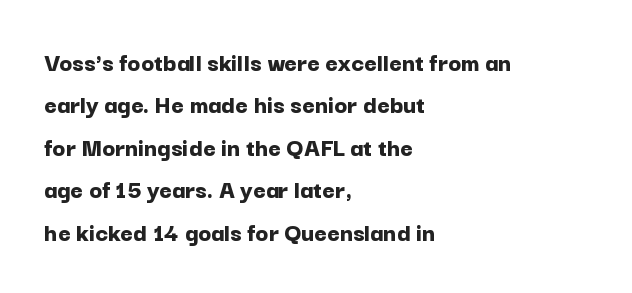
Q: Is the text bold? A: Yes.
Q: Is the text italic (slanted)? A: No, it is upright.
Q: Is the text underlined? A: No.
Q: How is the paragraph aligned? A: Left-aligned.
Q: Is the spacing between letters normal or unusually wide? A: Normal.
Q: Is the spacing between lines tight, normal or loose? A: Normal.
